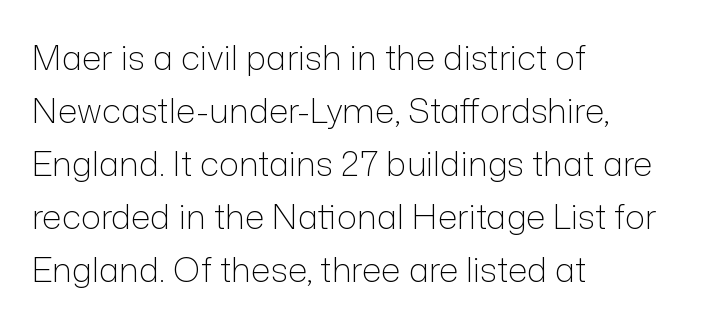
Q: Is the text bold? A: No.
Q: Is the text italic (slanted)? A: No, it is upright.
Q: Is the typeface a serif or a sans-serif typeface? A: Sans-serif.
Q: Is the text underlined? A: No.
Q: How is the paragraph aligned? A: Left-aligned.
Q: Is the spacing between letters normal or unusually wide? A: Normal.
Q: Is the spacing between lines tight, normal or loose? A: Normal.
Q: Width (condensed, normal, or wide)? A: Normal.
Q: Stroke contrast? A: Low.
Q: x-height? A: Medium.
Q: Monospaced? A: No.
